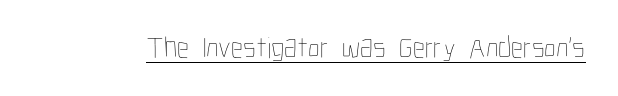
{"italic": "no", "bold": "no", "weight": "thin", "width": "condensed", "stroke_contrast": "low", "x_height": "medium", "monospaced": "no", "underline": "yes", "letter_spacing": "normal", "letter_spacing_em": 0.0, "glyph_px": 30}
